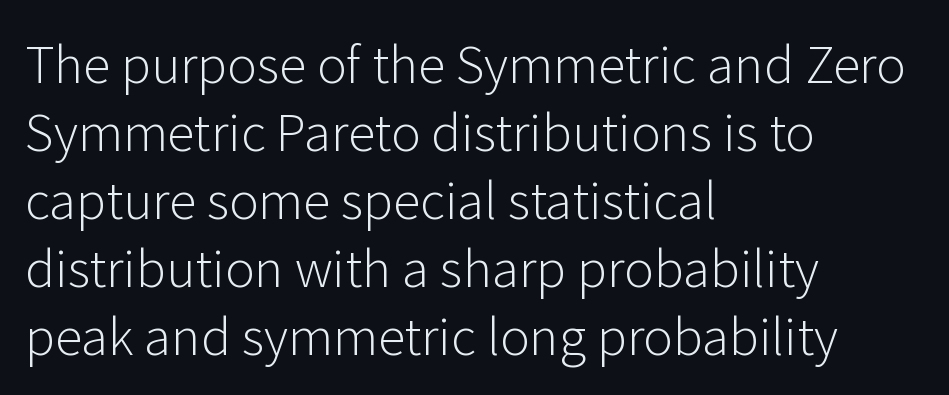
{"serif": "no", "italic": "no", "bold": "no", "weight": "light", "width": "normal", "stroke_contrast": "low", "x_height": "medium", "monospaced": "no", "underline": "no", "align": "left", "line_spacing": "normal", "line_spacing_ratio": 1.36, "letter_spacing": "normal", "letter_spacing_em": 0.0, "glyph_px": 50}
